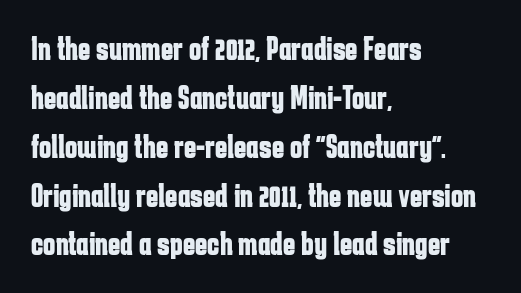
The image shows 33 px bold, condensed sans-serif type, upright; set left-aligned, normal line spacing (1.48x), normal letter spacing, not underlined; low stroke contrast and a medium x-height.
